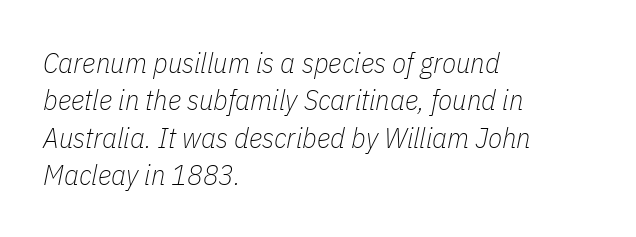
Q: Is the text bold? A: No.
Q: Is the text italic (slanted)? A: Yes, it leans right by about 11 degrees.
Q: Is the text underlined? A: No.
Q: How is the paragraph aligned? A: Left-aligned.
Q: Is the spacing between letters normal or unusually wide? A: Normal.
Q: Is the spacing between lines tight, normal or loose? A: Normal.
Q: Width (condensed, normal, or wide)? A: Condensed.
Q: Stroke contrast? A: Low.
Q: x-height? A: Medium.
Q: Monospaced? A: No.
